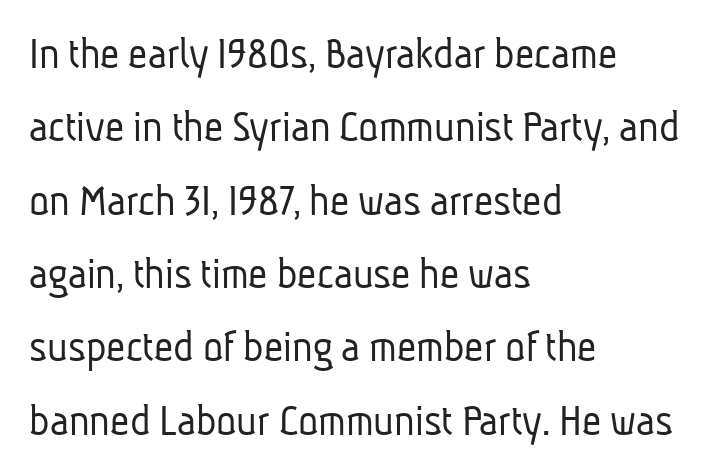
The image shows 47 px light, condensed sans-serif type; set left-aligned, normal line spacing (1.56x), normal letter spacing, not underlined; low stroke contrast and a medium x-height.
